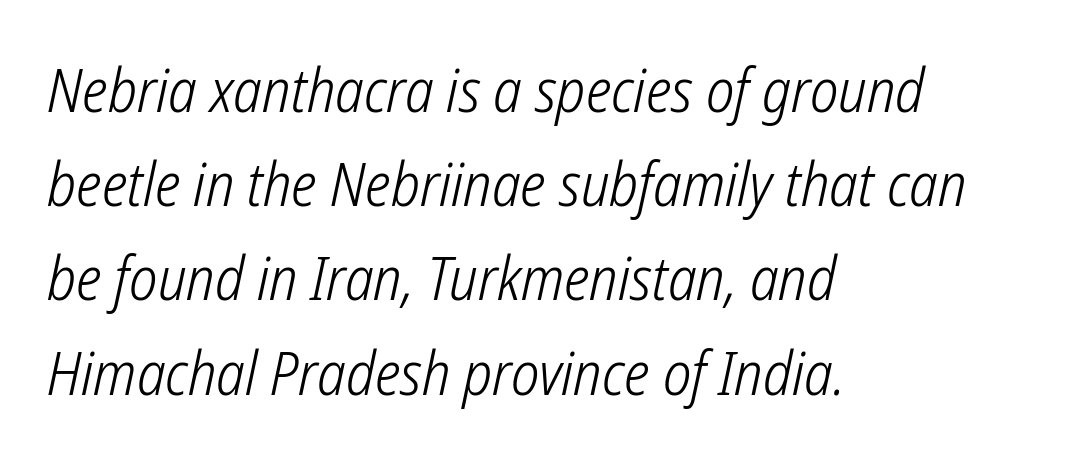
Evenly set lines give the paragraph a standard silhouette. The text block is weighted toward the left margin, trailing off unevenly rightward. The space directly below the letters is spotless. Do the characters align in a grid? No, the font is proportional. The passage shown is not bold in any degree. Regarding serifs, this sample does without them.
